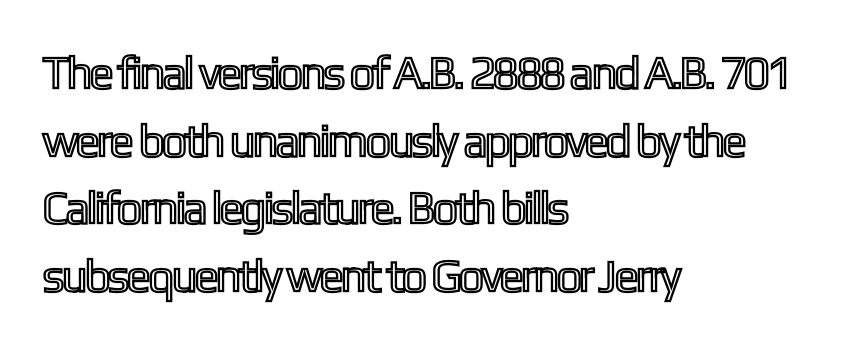
{"italic": "no", "width": "condensed", "x_height": "medium", "monospaced": "no", "underline": "no", "align": "left", "line_spacing": "normal", "line_spacing_ratio": 1.47, "letter_spacing": "normal", "letter_spacing_em": 0.0, "glyph_px": 46}
